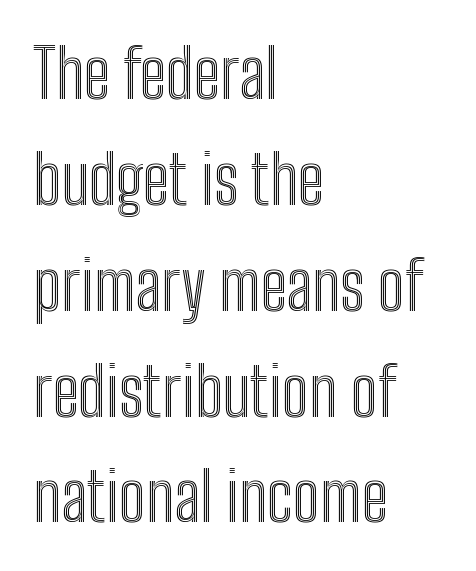
The image shows 67 px condensed type, upright; set left-aligned, normal line spacing (1.58x), normal letter spacing, not underlined; a medium x-height.
